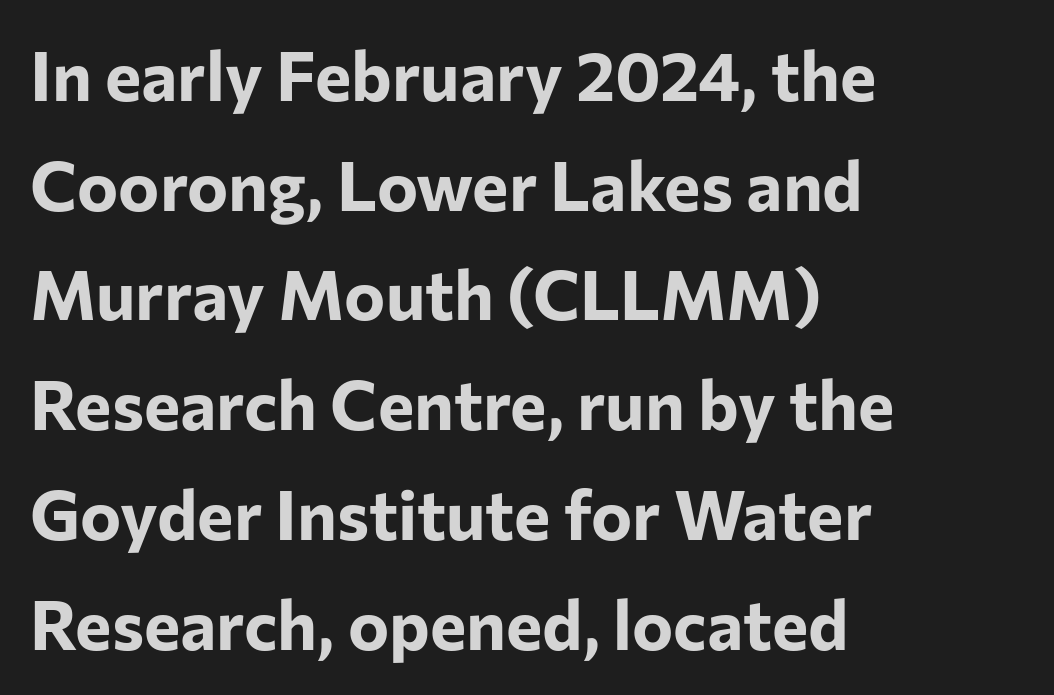
The image shows 69 px bold sans-serif type, upright; set left-aligned, normal line spacing (1.59x), normal letter spacing, not underlined; low stroke contrast and a medium x-height.
